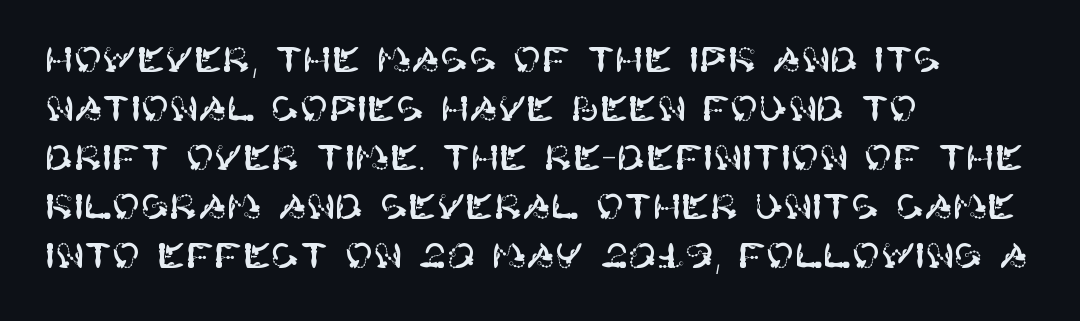
No italicization has been applied; the sample stays upright. There is no visible air inserted between adjacent glyphs. Each row of text sits above clean, open space. Does the leading feel generous? No, just average. A student would call this left alignment; a typographer would say flush left, rag right. A typesetter would label this face a sans.
